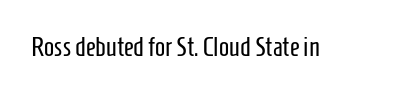
Q: Is the text bold? A: No.
Q: Is the text italic (slanted)? A: No, it is upright.
Q: Is the text underlined? A: No.
Q: Is the spacing between letters normal or unusually wide? A: Normal.
